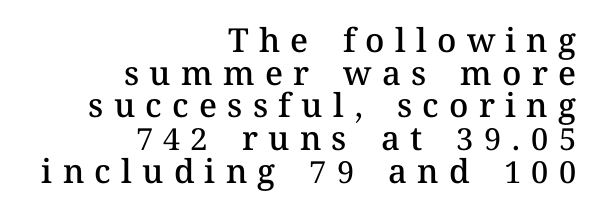
Q: Is the text bold? A: Semi-bold.
Q: Is the text italic (slanted)? A: No, it is upright.
Q: Is the text underlined? A: No.
Q: How is the paragraph aligned? A: Right-aligned.
Q: Is the spacing between letters normal or unusually wide? A: Unusually wide.
Q: Is the spacing between lines tight, normal or loose? A: Tight.
Q: Width (condensed, normal, or wide)? A: Normal.
Q: Stroke contrast? A: Medium.
Q: x-height? A: Medium.
Q: Monospaced? A: No.
